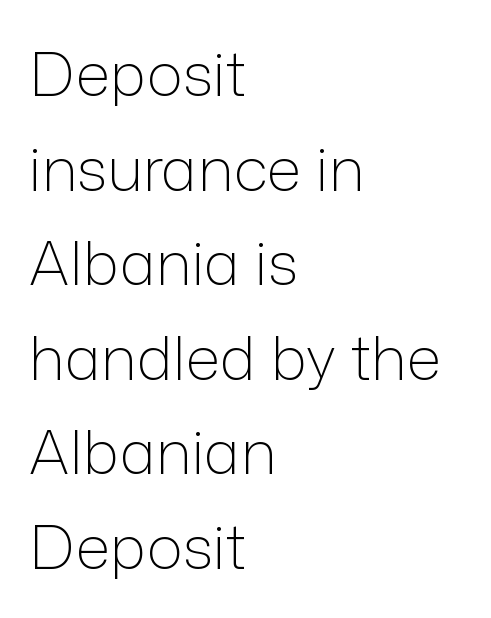
Beneath every word, the page is bare. The letters stand upright; this is a roman face. A typesetter would label this face a sans. Looks like regular typesetting: each glyph gets only the width it needs. If you measured baseline to baseline, you'd find a middling distance.
